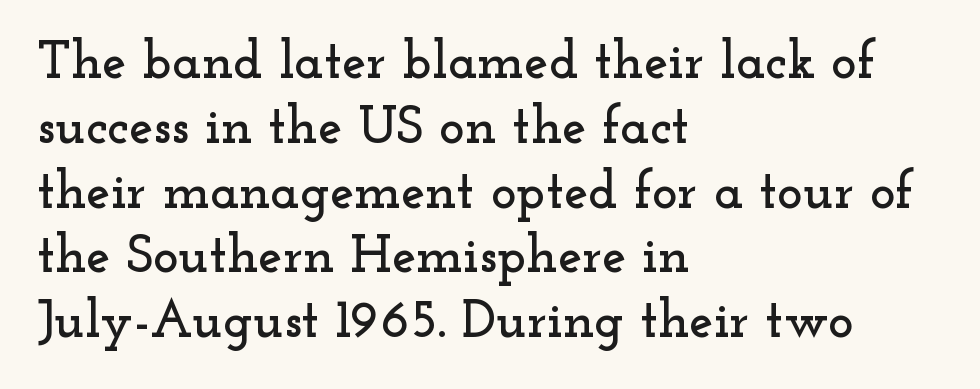
The face used here is seriffed, in the tradition of book romans. The face used here is proportionally spaced, like ordinary book or web type. Type without underlining. Is the block centered? No — it sits flush against the left margin.
